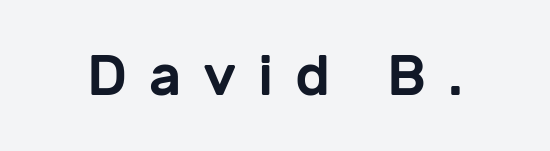
Type style note: lacks serifs. Compared with typical body copy, the letter spacing here is much looser. Italic? Not at all — the glyphs are vertical. Proportional: the letters do not fall into vertical columns. Only glyphs here, with clear space below each row.
